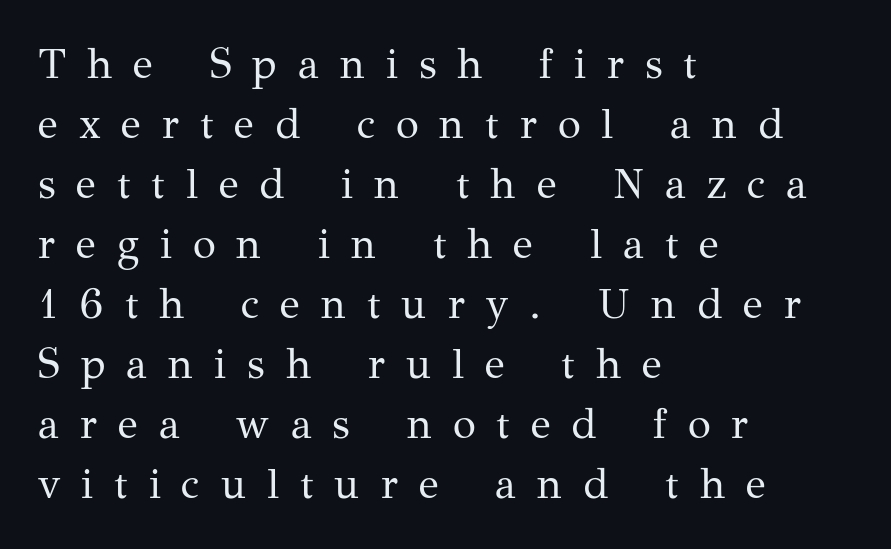
The image shows 42 px regular-weight serif type, upright; set left-aligned, normal line spacing (1.43x), unusually wide letter spacing (+0.5 em), not underlined; medium stroke contrast and a medium x-height.
